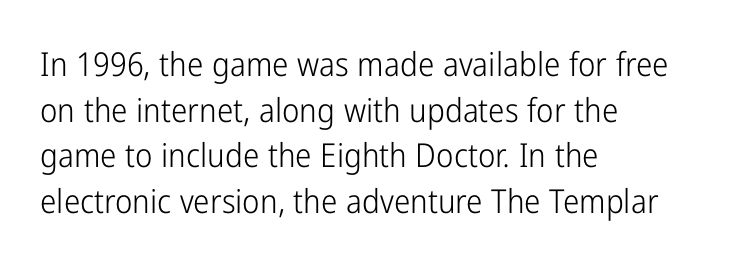
Stems and bowls with no extra thickness — not bold. Observe the absence of serifs on each vertical stroke in this sample. The foot of each line stays bare and open. In terms of letterspacing, this is plain default setting. The passage shown stacks its lines at a standard gap.
